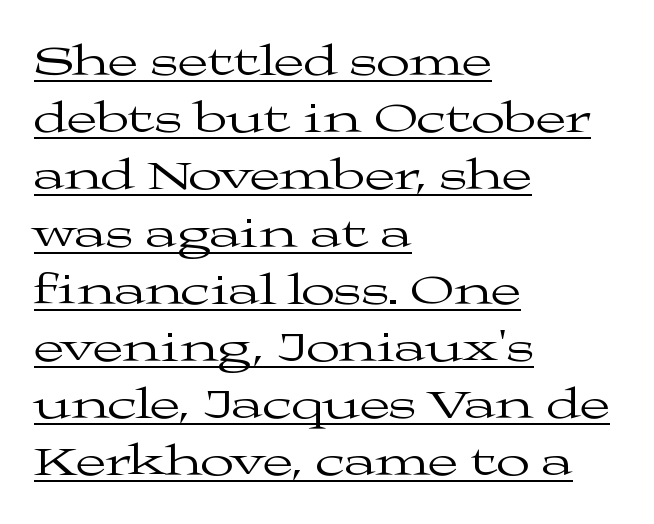
The image shows 44 px regular-weight, wide serif type, upright; set left-aligned, normal line spacing (1.3x), normal letter spacing, underlined; medium stroke contrast and a medium x-height.
